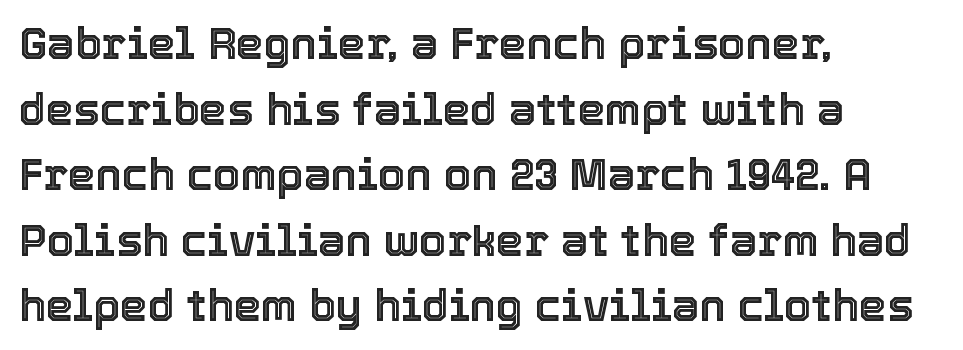
The image shows 44 px text type, upright; set left-aligned, normal line spacing (1.49x), normal letter spacing, not underlined; a medium x-height.
